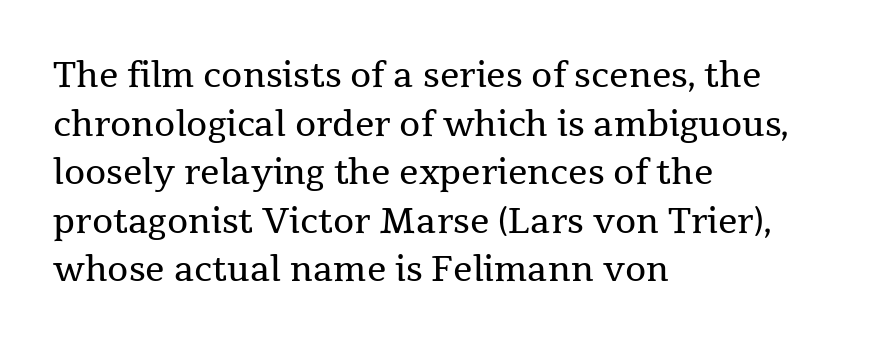
Q: Is the text bold? A: No.
Q: Is the text italic (slanted)? A: No, it is upright.
Q: Is the typeface a serif or a sans-serif typeface? A: Serif.
Q: Is the text underlined? A: No.
Q: How is the paragraph aligned? A: Left-aligned.
Q: Is the spacing between letters normal or unusually wide? A: Normal.
Q: Is the spacing between lines tight, normal or loose? A: Normal.
Q: Width (condensed, normal, or wide)? A: Normal.
Q: Stroke contrast? A: Medium.
Q: x-height? A: Medium.
Q: Monospaced? A: No.
